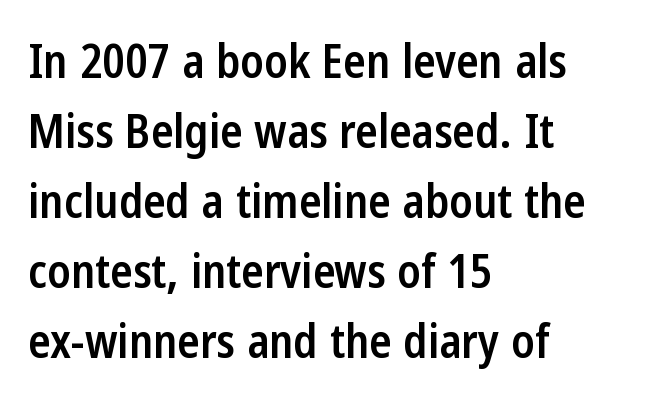
The image shows 46 px semibold, condensed sans-serif type, upright; set left-aligned, normal line spacing (1.52x), normal letter spacing, not underlined; low stroke contrast and a medium x-height.
